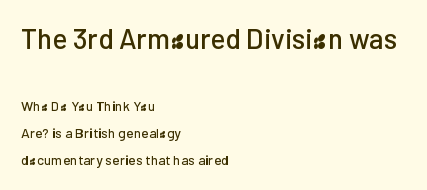
Q: Is the text italic (slanted)? A: No, it is upright.
Q: Is the typeface a serif or a sans-serif typeface? A: Sans-serif.
Q: Is the text underlined? A: No.
Q: How is the paragraph aligned? A: Left-aligned.
Q: Is the spacing between letters normal or unusually wide? A: Normal.
Q: Is the spacing between lines tight, normal or loose? A: Loose.
Q: Which block of text is set in a larger size, the first (top) or the second (bottom)? A: The first (top) one.
Q: Width (condensed, normal, or wide)? A: Normal.
Q: Stroke contrast? A: Low.
Q: x-height? A: Medium.
Q: Monospaced? A: No.
